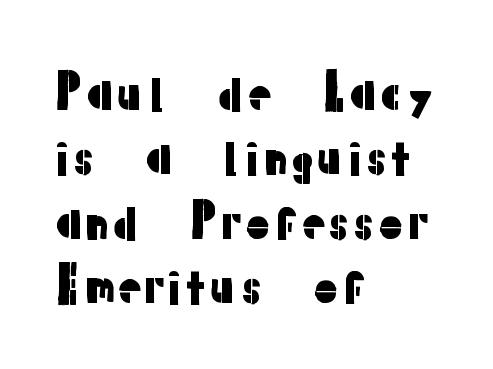
Q: Is the text italic (slanted)? A: No, it is upright.
Q: Is the typeface a serif or a sans-serif typeface? A: Sans-serif.
Q: Is the text underlined? A: No.
Q: How is the paragraph aligned? A: Left-aligned.
Q: Is the spacing between letters normal or unusually wide? A: Normal.
Q: Is the spacing between lines tight, normal or loose? A: Normal.
Q: Width (condensed, normal, or wide)? A: Normal.
Q: Stroke contrast? A: Low.
Q: x-height? A: Medium.
Q: Monospaced? A: No.
